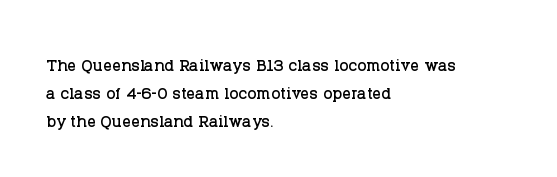
The image shows 22 px text type, upright; set left-aligned, normal line spacing (1.28x), normal letter spacing, not underlined.
